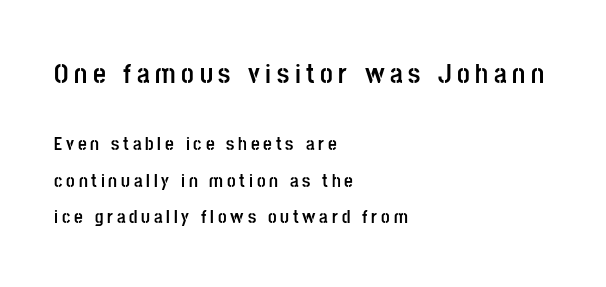
These two chunks differ in scale, with the top chunk taking the larger measure. The gaps between neighbouring characters are conspicuously large. Serifs: no, the terminals of the letterforms are clean. These lines stack with their left ends in a neat column. Leading: increased. Bare-footed words on every line.
